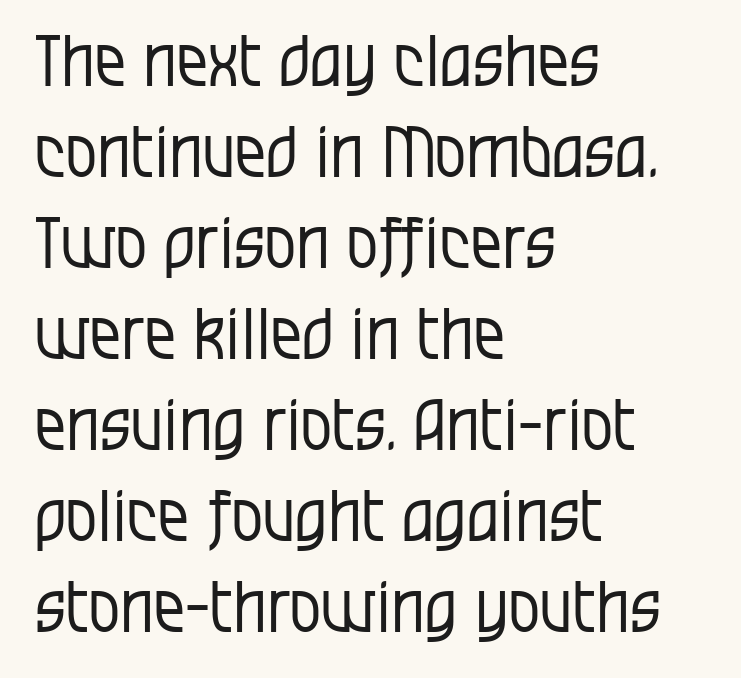
Ordinary non-slanted type is in use. The letters advance in unequal steps, a hallmark of proportional type. Horizontally, the lines are justified to the leading edge only. One glance says typical: line gaps are just what's usual.
